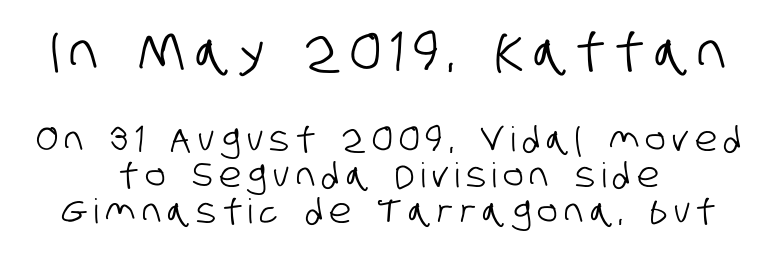
Q: Is the typeface a serif or a sans-serif typeface? A: Sans-serif.
Q: Is the text underlined? A: No.
Q: How is the paragraph aligned? A: Centered.
Q: Is the spacing between lines tight, normal or loose? A: Tight.
Q: Which block of text is set in a larger size, the first (top) or the second (bottom)? A: The first (top) one.
Q: Width (condensed, normal, or wide)? A: Condensed.
Q: Stroke contrast? A: Low.
Q: x-height? A: Large.
Q: Monospaced? A: No.
